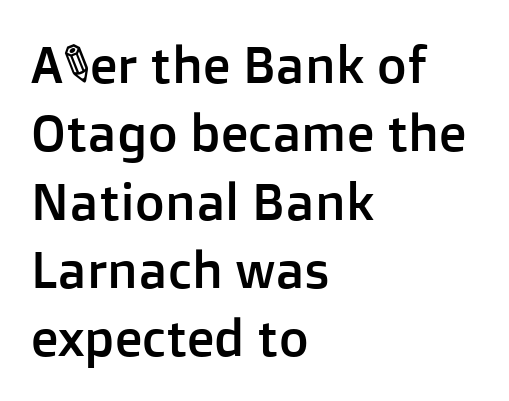
Q: Is the text italic (slanted)? A: No, it is upright.
Q: Is the typeface a serif or a sans-serif typeface? A: Sans-serif.
Q: Is the text underlined? A: No.
Q: How is the paragraph aligned? A: Left-aligned.
Q: Is the spacing between letters normal or unusually wide? A: Normal.
Q: Is the spacing between lines tight, normal or loose? A: Normal.
Q: Width (condensed, normal, or wide)? A: Normal.
Q: Stroke contrast? A: Low.
Q: x-height? A: Medium.
Q: Monospaced? A: No.
